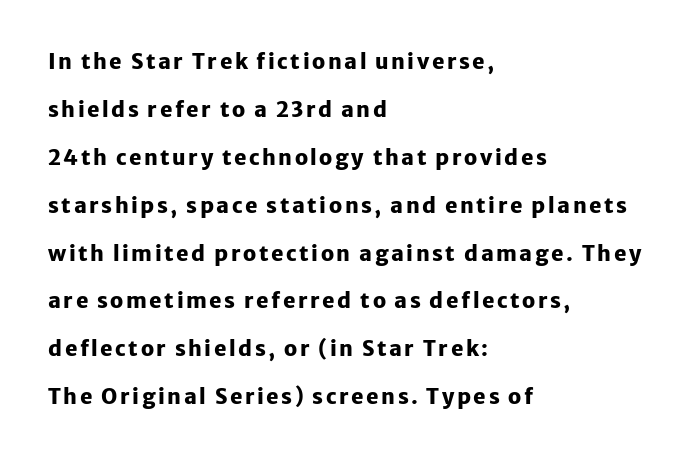
Bold? Absolutely — the strokes are thick and heavy. Reading down the block, your eye returns to a fixed left position each line. Glance below the letters and you will spot only blank space. Is there much room between lines? Yes — plenty of vertical air separates them. Designer's note — italics off, roman on.
